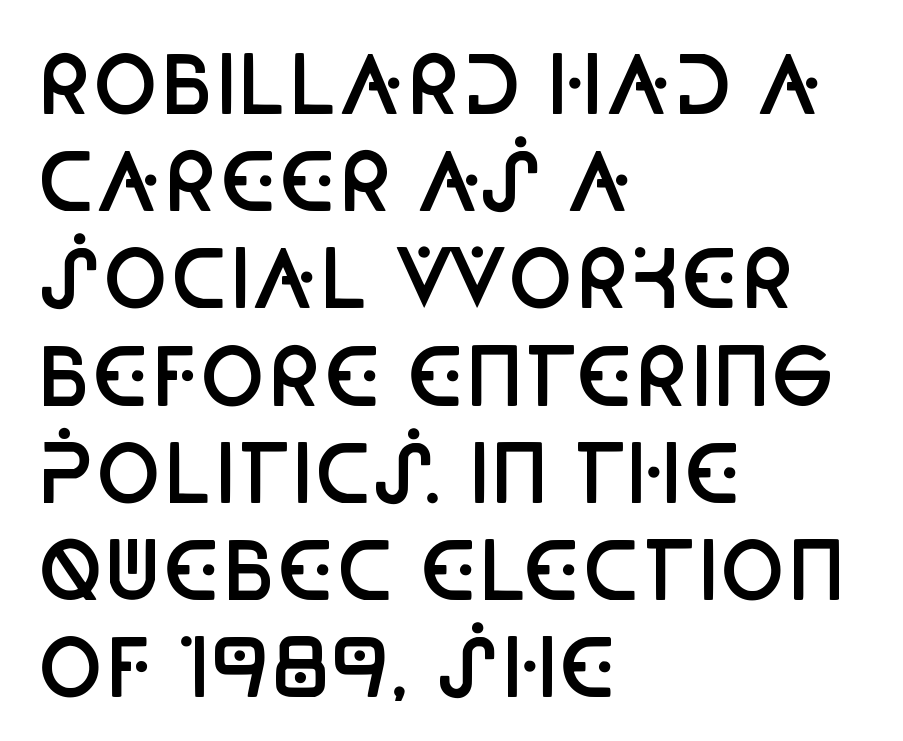
{"serif": "no", "italic": "no", "bold": "semi", "weight": "semibold", "width": "condensed", "stroke_contrast": "low", "x_height": "large", "monospaced": "no", "underline": "no", "align": "left", "line_spacing_ratio": 1.23, "letter_spacing": "normal", "letter_spacing_em": 0.0, "glyph_px": 79}
